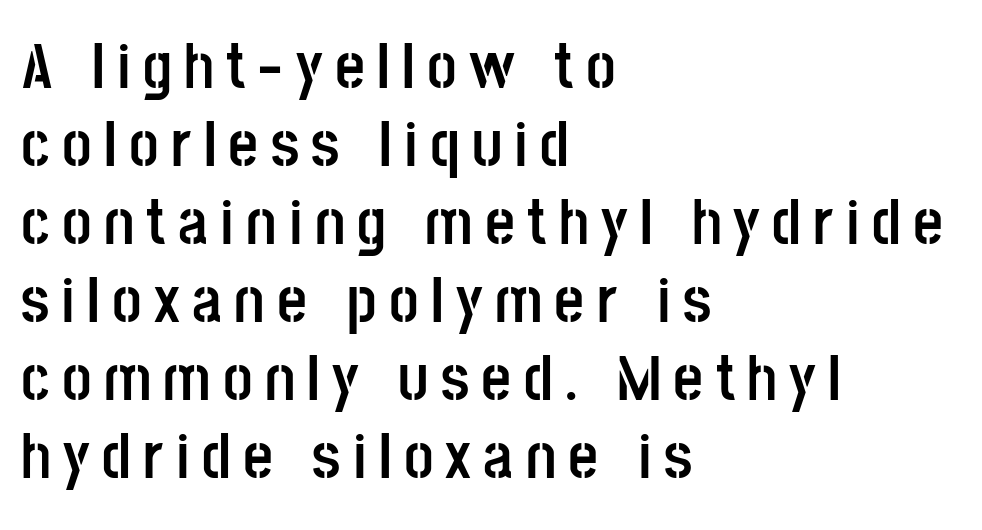
{"serif": "no", "italic": "no", "bold": "yes", "weight": "semibold", "width": "condensed", "stroke_contrast": "low", "x_height": "large", "monospaced": "no", "underline": "no", "align": "left", "line_spacing_ratio": 1.2, "glyph_px": 65}
